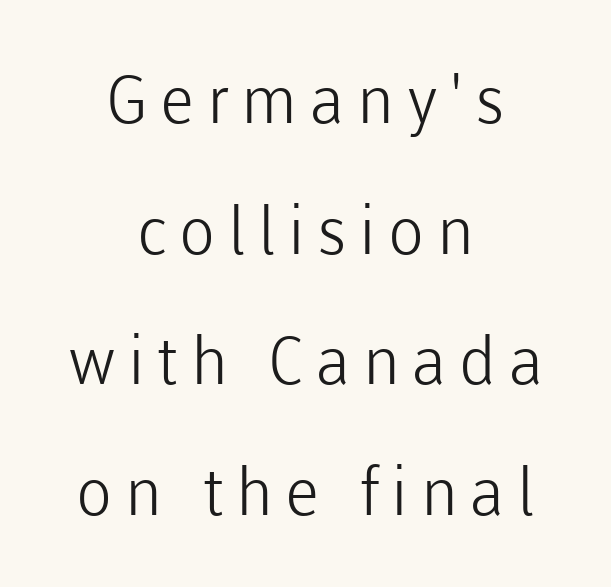
The image shows 66 px light sans-serif type, upright; set centered, loose line spacing (1.98x), not underlined; low stroke contrast and a medium x-height.
